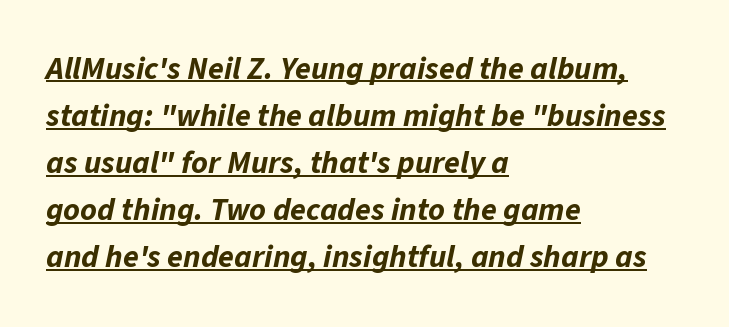
Q: Is the text bold? A: Yes.
Q: Is the text italic (slanted)? A: Yes, it leans right by about 11 degrees.
Q: Is the text underlined? A: Yes.
Q: How is the paragraph aligned? A: Left-aligned.
Q: Is the spacing between letters normal or unusually wide? A: Normal.
Q: Is the spacing between lines tight, normal or loose? A: Normal.
Q: Width (condensed, normal, or wide)? A: Normal.
Q: Stroke contrast? A: Low.
Q: x-height? A: Medium.
Q: Monospaced? A: No.
